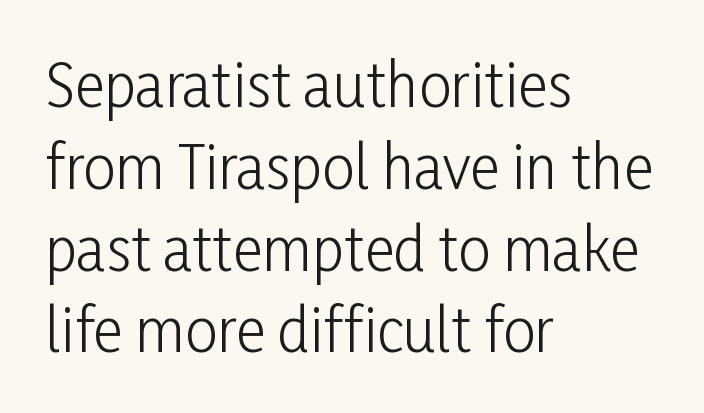
The image shows 58 px light, condensed sans-serif type, upright; set left-aligned, normal line spacing (1.41x), normal letter spacing, not underlined; low stroke contrast and a medium x-height.
